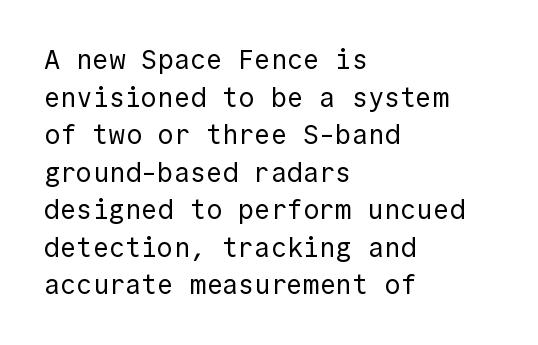
Notice how the stems are strictly vertical — no italics here. A bare baseline throughout the passage. Inter-character spacing is left at the font's built-in metrics. Vertical spacing — default. The ragged edge is on the right, which tells us the setting is flush left. The font sits on the lighter half of the weight spectrum, regular included.
